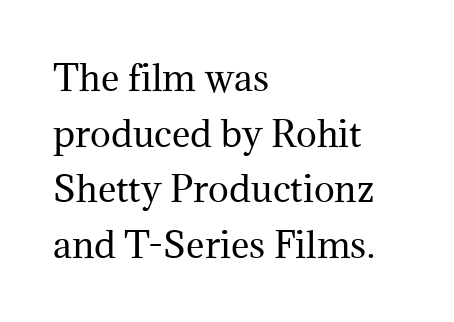
{"serif": "yes", "italic": "no", "bold": "no", "weight": "regular", "width": "normal", "stroke_contrast": "medium", "x_height": "medium", "monospaced": "no", "underline": "no", "align": "left", "line_spacing": "normal", "line_spacing_ratio": 1.59, "letter_spacing": "normal", "letter_spacing_em": 0.0, "glyph_px": 35}
